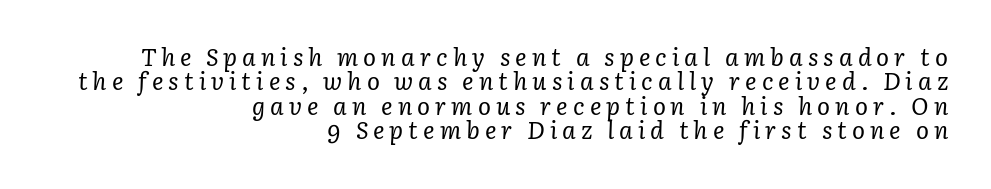
The image shows 24 px text type, italic (leaning right); set right-aligned, tight line spacing (1.02x), unusually wide letter spacing (+0.21 em), not underlined.
